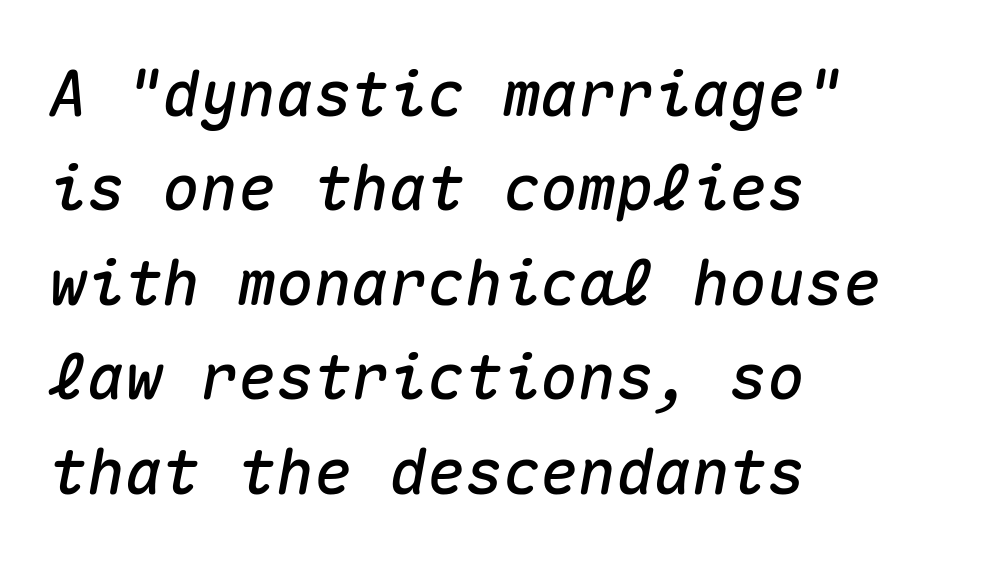
Quick note: italic. Check the space under the baseline: it is left empty. Honestly, the row spacing looks completely unremarkable. The passage is arranged the way most books set body copy — flush left. No extra tracking has been applied to these lines. Do the characters align in a grid? Yes, the font is monospaced.
